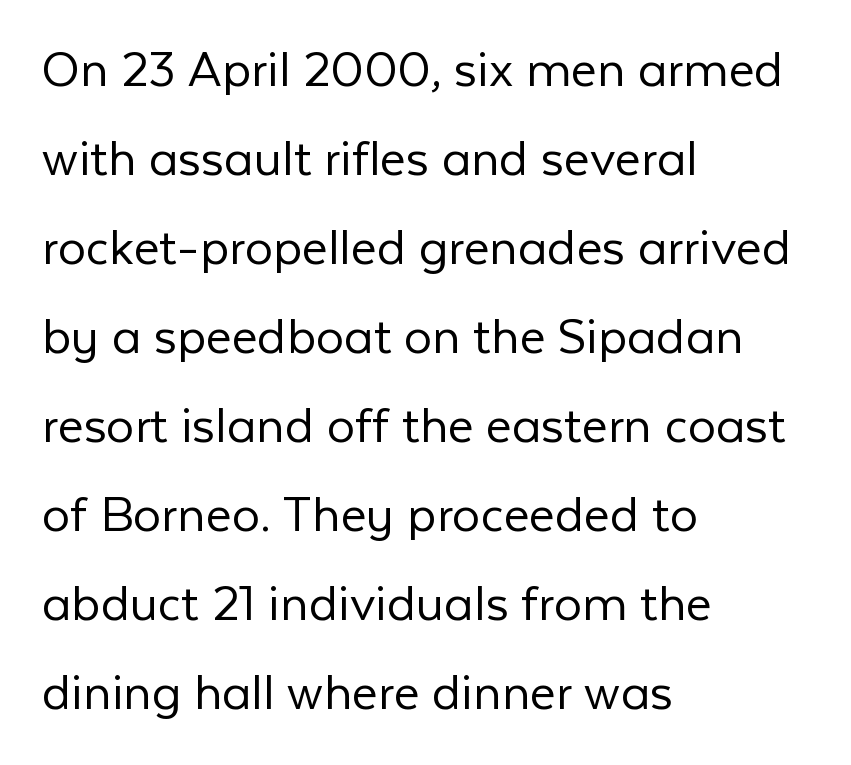
Q: Is the text bold? A: No.
Q: Is the text italic (slanted)? A: No, it is upright.
Q: Is the typeface a serif or a sans-serif typeface? A: Sans-serif.
Q: Is the text underlined? A: No.
Q: How is the paragraph aligned? A: Left-aligned.
Q: Is the spacing between letters normal or unusually wide? A: Normal.
Q: Is the spacing between lines tight, normal or loose? A: Normal.
Q: Width (condensed, normal, or wide)? A: Normal.
Q: Stroke contrast? A: Low.
Q: x-height? A: Medium.
Q: Monospaced? A: No.
